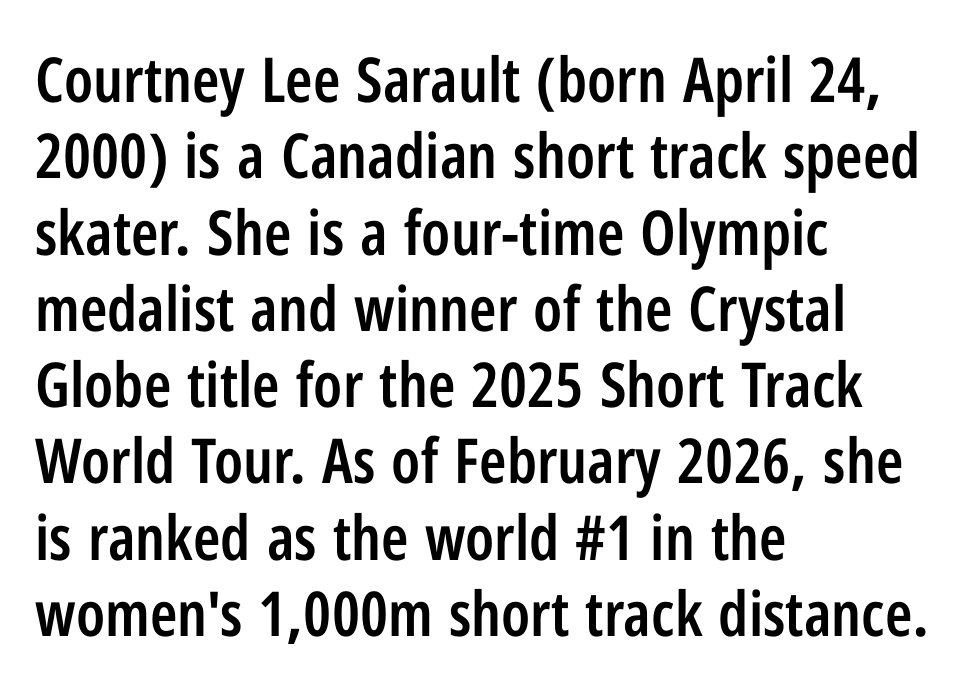
{"serif": "no", "italic": "no", "bold": "semi", "weight": "semibold", "width": "condensed", "stroke_contrast": "low", "x_height": "medium", "monospaced": "no", "underline": "no", "align": "left", "line_spacing_ratio": 1.23, "letter_spacing": "normal", "letter_spacing_em": 0.0, "glyph_px": 62}
